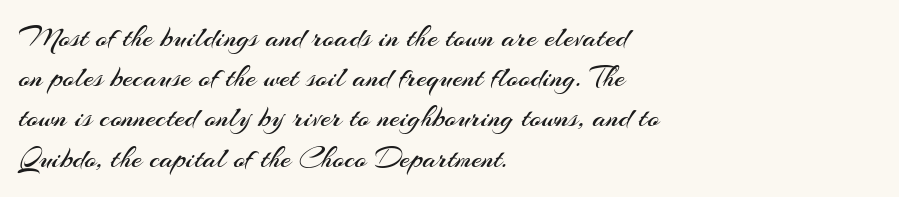
{"serif": "no", "bold": "no", "weight": "regular", "width": "normal", "stroke_contrast": "medium", "x_height": "small", "monospaced": "no", "underline": "no", "align": "left", "line_spacing": "normal", "line_spacing_ratio": 1.34, "letter_spacing": "normal", "letter_spacing_em": 0.0, "glyph_px": 30}
